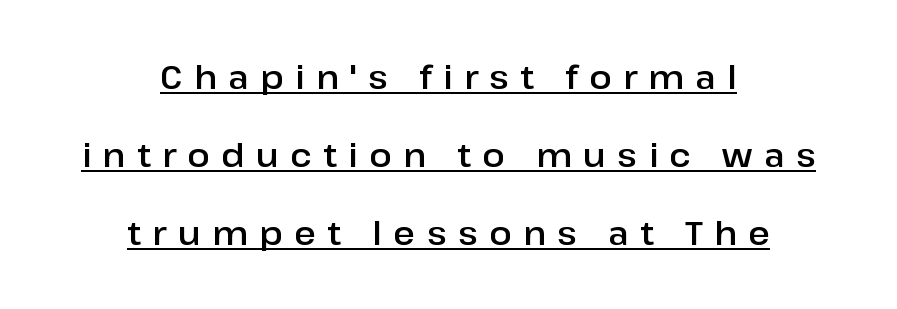
Q: Is the text italic (slanted)? A: No, it is upright.
Q: Is the typeface a serif or a sans-serif typeface? A: Sans-serif.
Q: Is the text underlined? A: Yes.
Q: How is the paragraph aligned? A: Centered.
Q: Is the spacing between letters normal or unusually wide? A: Unusually wide.
Q: Is the spacing between lines tight, normal or loose? A: Loose.
Q: Width (condensed, normal, or wide)? A: Normal.
Q: Stroke contrast? A: Low.
Q: x-height? A: Medium.
Q: Monospaced? A: No.
